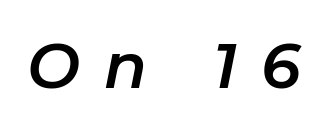
You can tell it's italic because the verticals aren't actually vertical. Look at the tracking — it's clearly loosened, letters drifting apart. Do the characters align in a grid? No, the font is proportional. The words here are not underlined.
